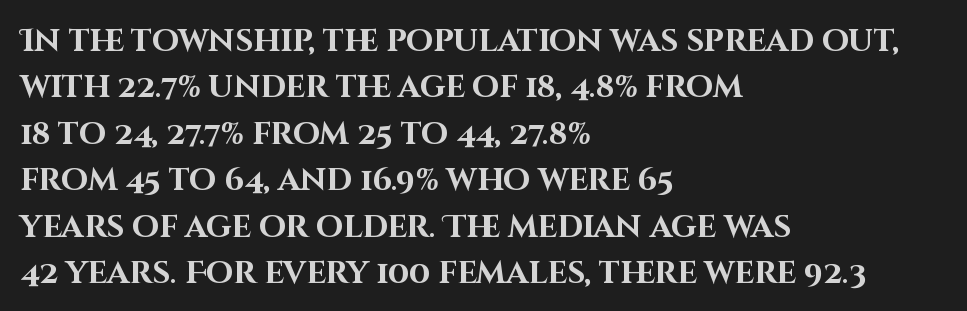
The letters stand straight up with perfectly vertical stems. The rendering anchors every line to the left-hand side. The designer went with a sans here, leaving each stem footless. Whoever set this chose a conventional vertical rhythm. Words appear dense and cohesive because spacing is normal. The characters look thick and weighty, a clear bold.
